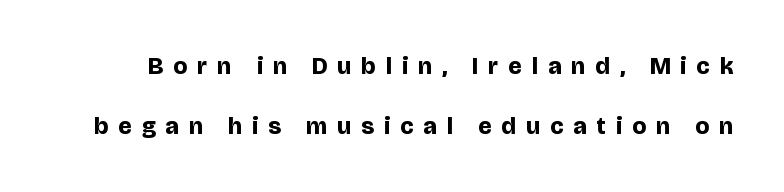
Q: Is the text bold? A: Yes.
Q: Is the text italic (slanted)? A: No, it is upright.
Q: Is the text underlined? A: No.
Q: Is the spacing between letters normal or unusually wide? A: Unusually wide.
Q: Is the spacing between lines tight, normal or loose? A: Loose.
